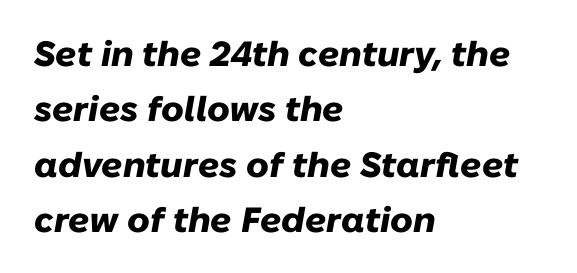
Q: Is the text bold? A: Yes.
Q: Is the text italic (slanted)? A: Yes, it leans right by about 10 degrees.
Q: Is the text underlined? A: No.
Q: How is the paragraph aligned? A: Left-aligned.
Q: Is the spacing between letters normal or unusually wide? A: Normal.
Q: Is the spacing between lines tight, normal or loose? A: Normal.
Q: Width (condensed, normal, or wide)? A: Normal.
Q: Stroke contrast? A: Low.
Q: x-height? A: Medium.
Q: Monospaced? A: No.
